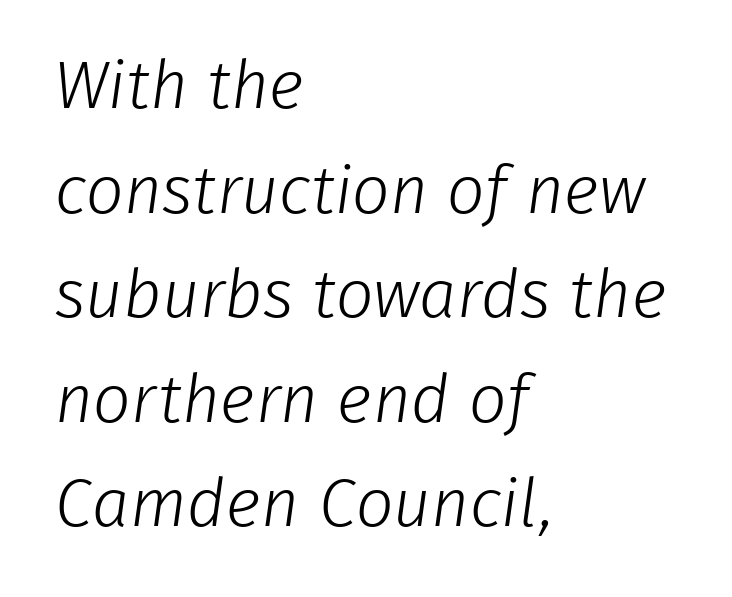
{"serif": "no", "bold": "no", "weight": "light", "width": "normal", "stroke_contrast": "low", "x_height": "medium", "monospaced": "no", "underline": "no", "align": "left", "line_spacing": "normal", "line_spacing_ratio": 1.56, "letter_spacing": "normal", "letter_spacing_em": 0.0, "glyph_px": 67}
